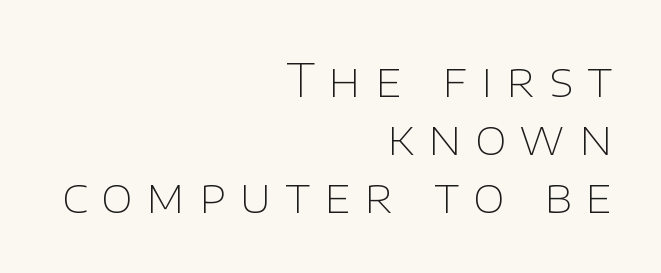
{"serif": "no", "italic": "no", "bold": "no", "weight": "thin", "width": "normal", "stroke_contrast": "low", "x_height": "large", "monospaced": "no", "underline": "no", "align": "right", "line_spacing": "normal", "line_spacing_ratio": 1.26, "letter_spacing": "wide", "letter_spacing_em": 0.3, "glyph_px": 46}
